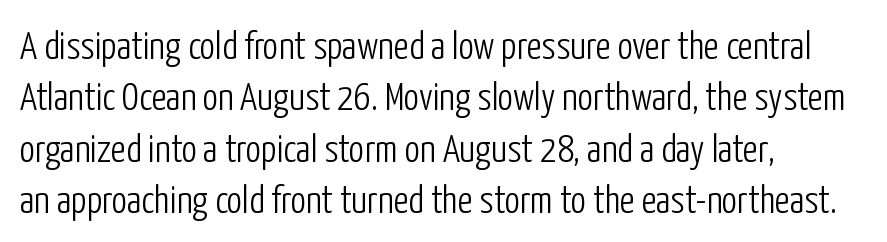
This block has exactly the height ordinary leading produces. Is the stroke heavy? The answer is a plain regular-or-lighter. Spacing verdict: proportional, widths tailored to each character. Only glyphs here, with clear space below each row. These lines are composed in type without serifs. Is the letter spacing exaggerated? No — it looks like the ordinary default.
